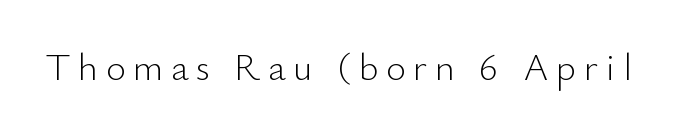
Any mark beneath the type? The region is blank. In terms of letterspacing, this is a distinctly airy, spread setting. The passage shown is typed in a proportional face where columns would drift. Posture: upright roman. Does the type have serifs? No, each stem ends abruptly. The typesetting does not lean heavy: it is not bold.
